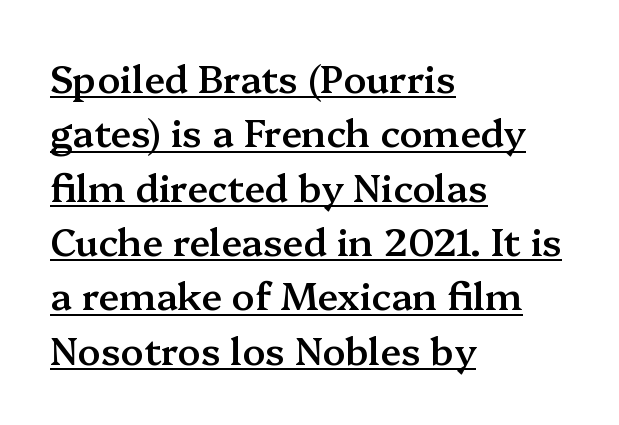
A typesetter would call this zero additional tracking. This is underlined copy, the kind a proofreader might mark for attention. In CSS terms this would be text-align: left. Stems and bowls a touch heavier than normal — semibold.
